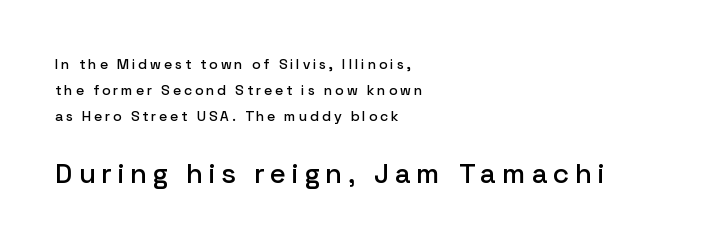
Line starts are locked; line ends wander. Is this a sans? Yes — the strokes have no serifs. Italic? Not at all — the glyphs are vertical. Looks like regular typesetting: each glyph gets only the width it needs. Decoration check: the copy has no underline. The type is letterspaced generously, with wide tracking.
